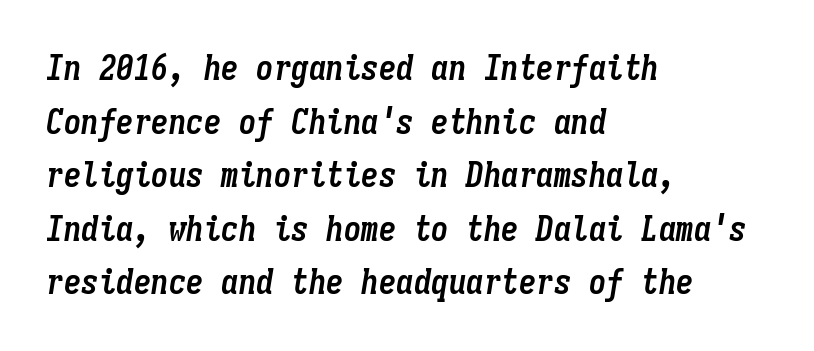
The image shows 35 px semibold, condensed type, italic (leaning right), monospaced; set left-aligned, normal line spacing (1.53x), normal letter spacing, not underlined; low stroke contrast and a medium x-height.
